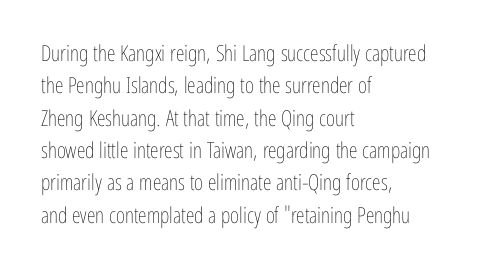
The image shows 22 px text type, upright; set left-aligned, normal line spacing (1.47x), normal letter spacing, not underlined.
